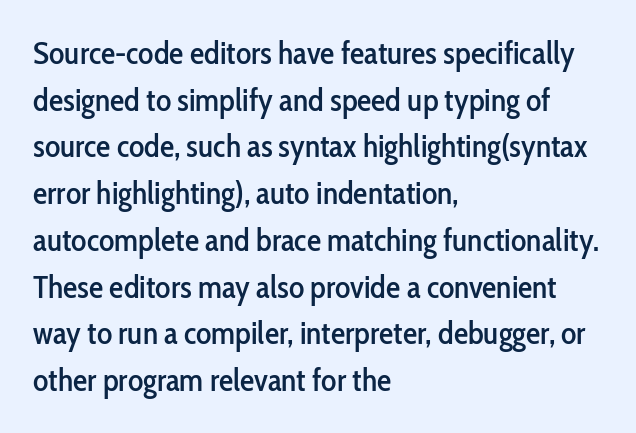
Q: Is the text italic (slanted)? A: No, it is upright.
Q: Is the typeface a serif or a sans-serif typeface? A: Sans-serif.
Q: Is the text underlined? A: No.
Q: How is the paragraph aligned? A: Left-aligned.
Q: Is the spacing between letters normal or unusually wide? A: Normal.
Q: Is the spacing between lines tight, normal or loose? A: Normal.
Q: Width (condensed, normal, or wide)? A: Condensed.
Q: Stroke contrast? A: Low.
Q: x-height? A: Medium.
Q: Monospaced? A: No.
